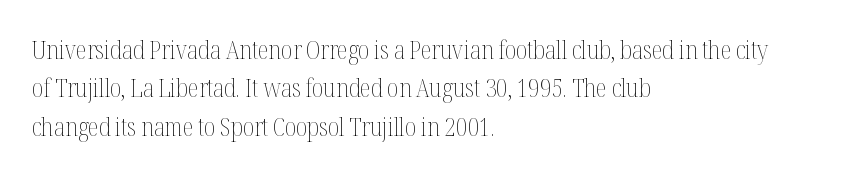
The image shows 25 px text type, upright; set left-aligned, normal line spacing (1.54x), normal letter spacing, not underlined.
